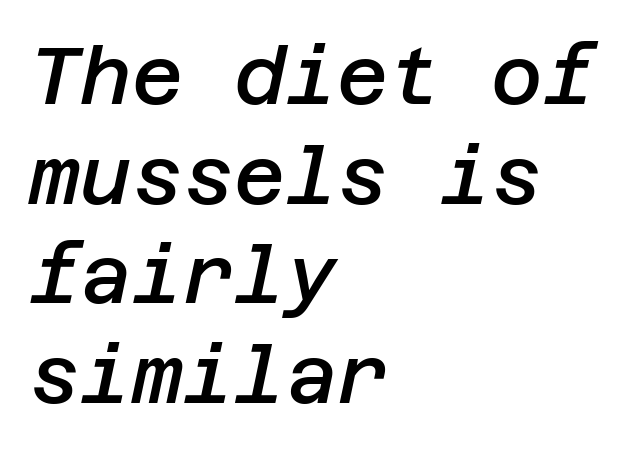
{"italic": "yes", "lean": "right", "slant_degrees": 12, "bold": "semi", "weight": "semibold", "width": "normal", "stroke_contrast": "low", "x_height": "large", "underline": "no", "align": "left", "line_spacing": "normal", "line_spacing_ratio": 1.26, "letter_spacing": "normal", "letter_spacing_em": 0.0, "glyph_px": 79}
